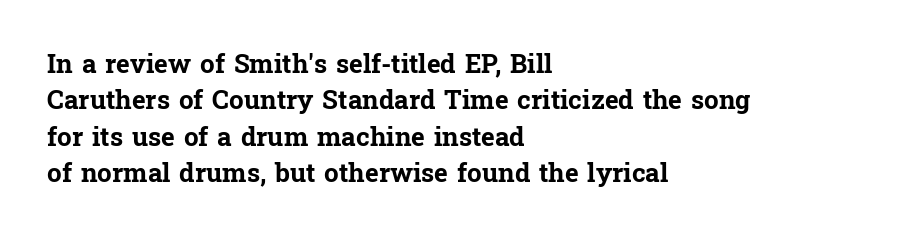
{"italic": "no", "bold": "yes", "underline": "no", "align": "left", "line_spacing": "normal", "line_spacing_ratio": 1.4, "letter_spacing": "normal", "letter_spacing_em": 0.0, "glyph_px": 26}
